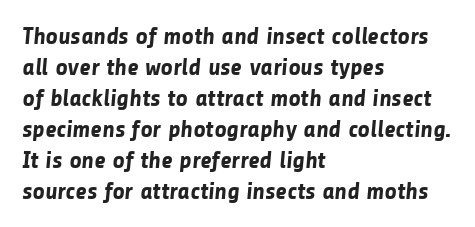
{"bold": "yes", "underline": "no", "align": "left", "line_spacing": "normal", "line_spacing_ratio": 1.29, "letter_spacing": "normal", "letter_spacing_em": 0.0, "glyph_px": 24}
